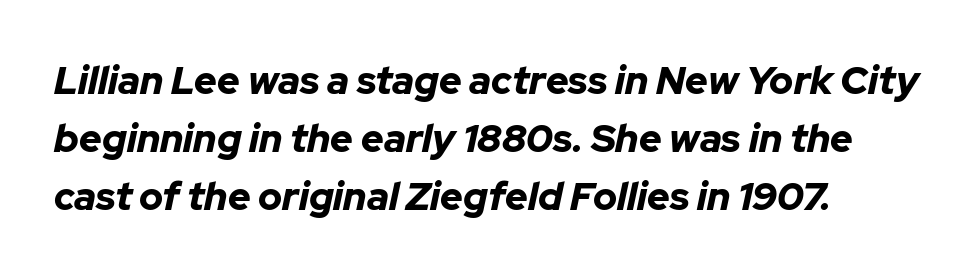
Default kerning and tracking; the words read as compact shapes. Descender tails drop into unmarked territory. Italic? Definitely — the glyphs are oblique. These lines are rendered in a variable-pitch font. The passage shown stacks its lines at a standard gap.
